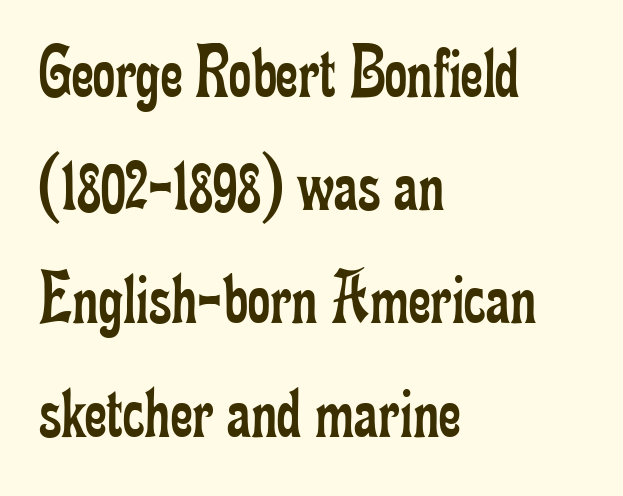
These lines are rendered in a variable-pitch font. To sum up the face: it has serifs. Stroke thickness stays within the range of a standard reading face or lighter. The font's upright variant was chosen for this text. The gaps between neighbouring characters are ordinary and unremarkable.
